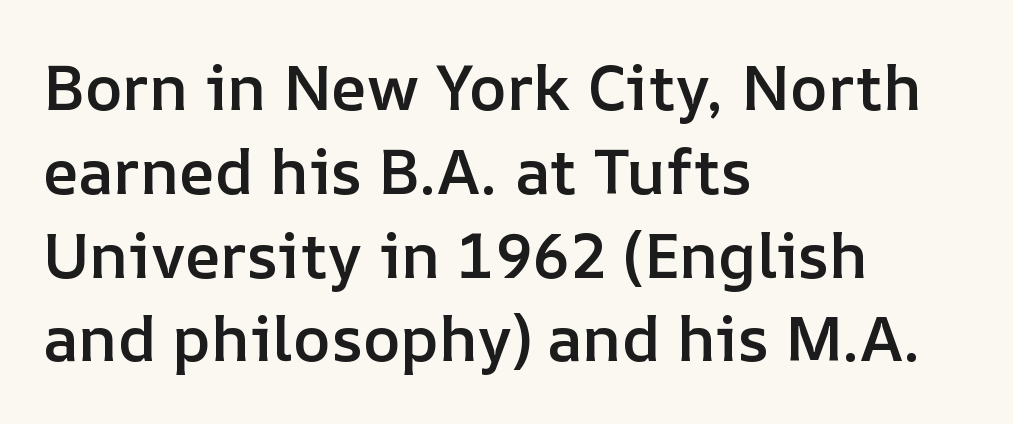
Horizontal bands of white between lines are of average thickness. The lines are quadded left. Nobody drew a line under any word here. What stands out about the letter spacing? Nothing — it is the standard amount. When letters stand straight like this, we call the style roman or upright.
